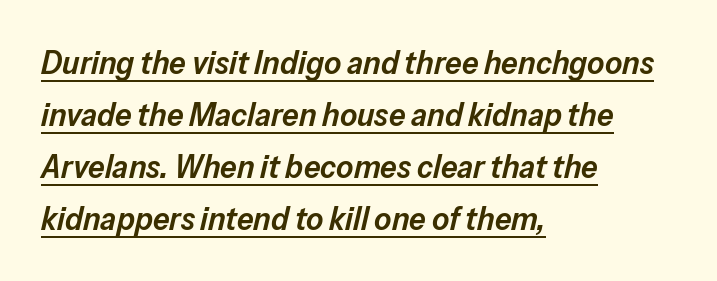
{"italic": "yes", "lean": "right", "slant_degrees": 13, "bold": "semi", "weight": "semibold", "width": "normal", "stroke_contrast": "low", "x_height": "medium", "monospaced": "no", "underline": "yes", "align": "left", "line_spacing": "normal", "line_spacing_ratio": 1.58, "letter_spacing": "normal", "letter_spacing_em": 0.0, "glyph_px": 33}
